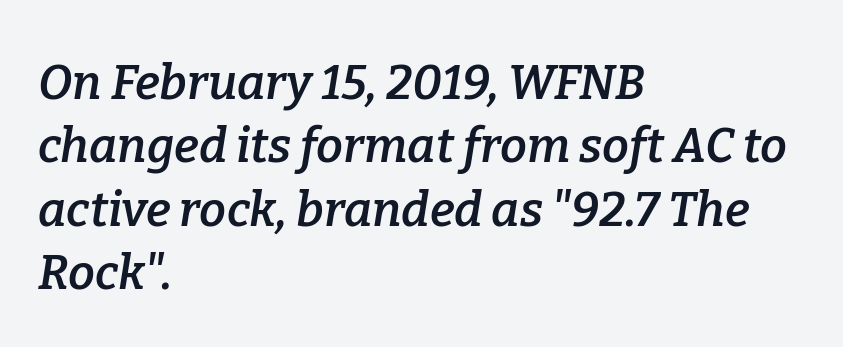
The image shows 48 px semibold serif type, italic (leaning right); set left-aligned, normal line spacing (1.32x), normal letter spacing, not underlined; low stroke contrast and a medium x-height.
